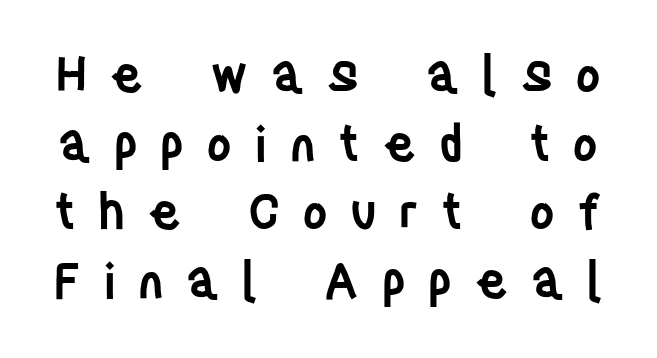
The image shows 49 px semibold, condensed sans-serif type, upright; set normal line spacing (1.4x), unusually wide letter spacing (+0.45 em), not underlined; low stroke contrast and a large x-height.
